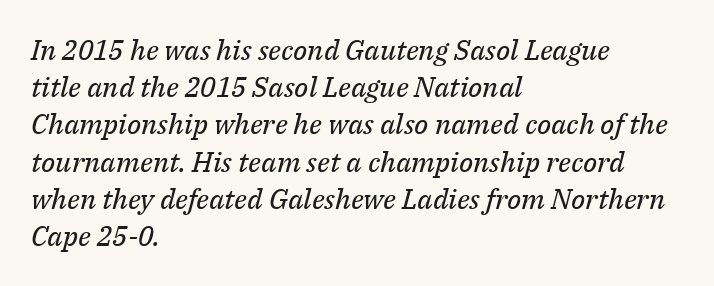
Q: Is the text bold? A: No.
Q: Is the text italic (slanted)? A: Yes, it leans right by about 14 degrees.
Q: Is the typeface a serif or a sans-serif typeface? A: Serif.
Q: Is the text underlined? A: No.
Q: How is the paragraph aligned? A: Left-aligned.
Q: Is the spacing between letters normal or unusually wide? A: Normal.
Q: Is the spacing between lines tight, normal or loose? A: Normal.
Q: Width (condensed, normal, or wide)? A: Normal.
Q: Stroke contrast? A: Medium.
Q: x-height? A: Medium.
Q: Monospaced? A: No.
